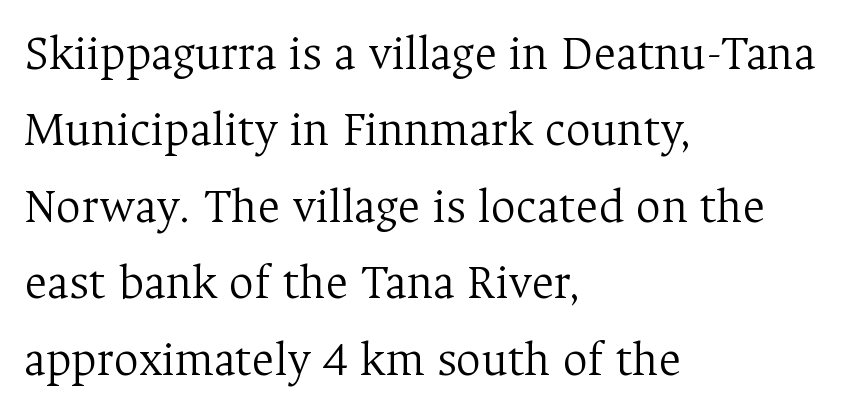
Look at the tracking — it's just the regular setting, nothing added. This is serif lettering, the kind often seen in printed books. The ragged edge is on the right, which tells us the setting is flush left. Plain, unruled lines of type.
